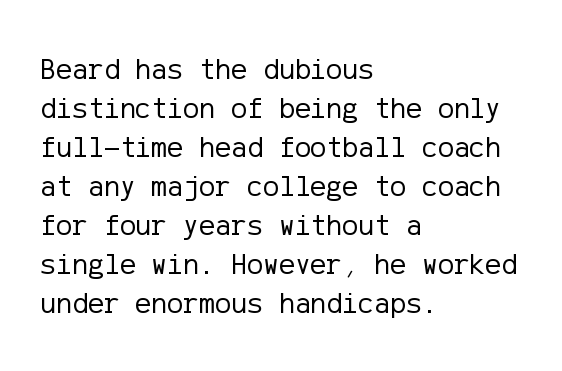
{"serif": "no", "italic": "no", "bold": "no", "weight": "regular", "width": "normal", "stroke_contrast": "low", "x_height": "medium", "underline": "no", "align": "left", "line_spacing": "normal", "line_spacing_ratio": 1.3, "letter_spacing": "normal", "letter_spacing_em": 0.0, "glyph_px": 30}
